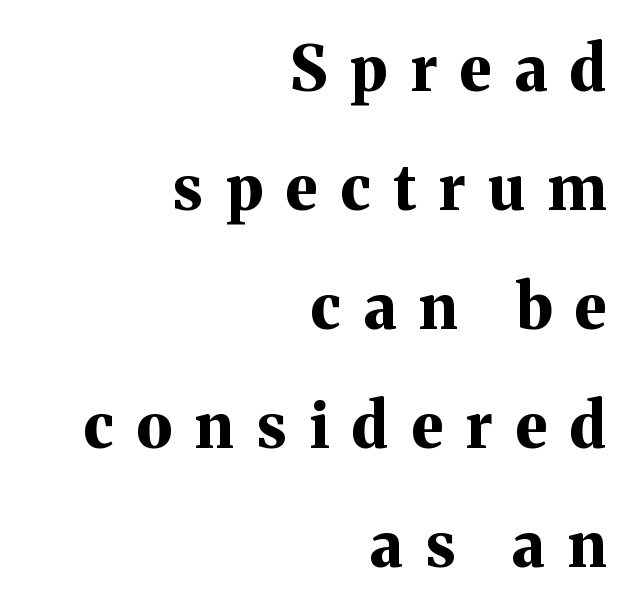
These lines are composed in type with serifs. The baseline area is clear. Line endings align vertically; line beginnings do not. Strokes here are thick enough to call this a true bold. Unlike italic type, these characters show no tilt at all.
